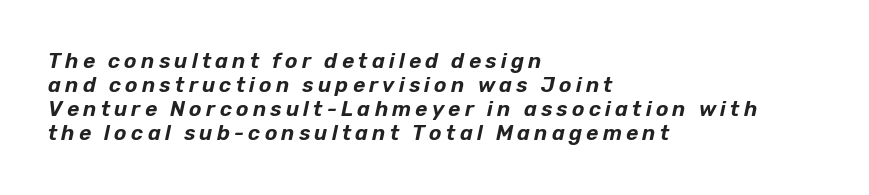
The image shows 21 px text type, italic (leaning right); set left-aligned, tight line spacing (1.15x), unusually wide letter spacing (+0.2 em), not underlined.
